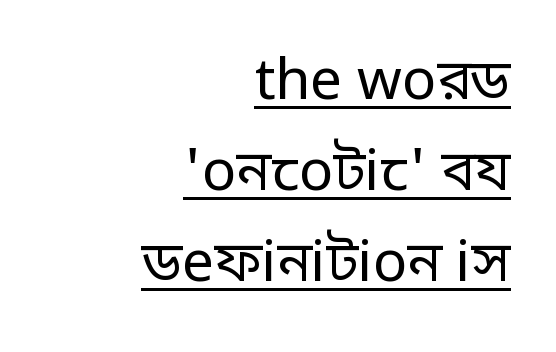
The image shows 57 px regular-weight sans-serif type, upright; set right-aligned, normal line spacing (1.6x), normal letter spacing, underlined; low stroke contrast and a medium x-height.
